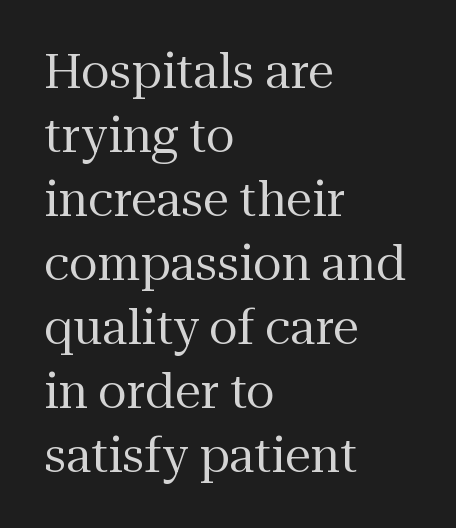
Compared with typical body copy, the letter spacing here is the same. You could not count columns in this text — the font is proportionally spaced. Baseline-to-baseline distance is the conventional proportion of letter height. Unbolded letterforms with no extra heft. Leftover space on each line is placed entirely after the last word.
